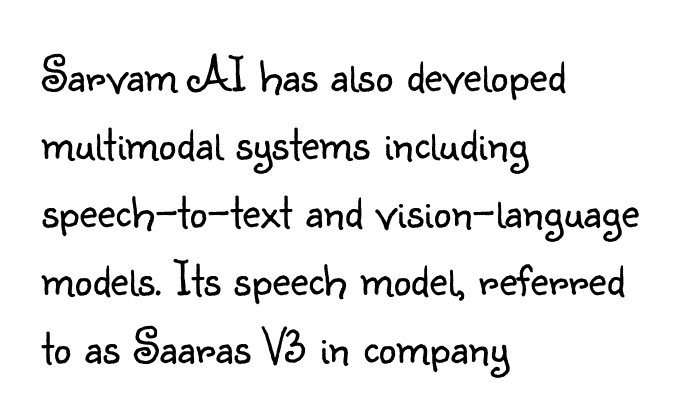
{"serif": "no", "italic": "no", "bold": "no", "weight": "light", "width": "normal", "stroke_contrast": "low", "x_height": "small", "monospaced": "no", "underline": "no", "align": "left", "line_spacing": "normal", "line_spacing_ratio": 1.36, "letter_spacing": "normal", "letter_spacing_em": 0.0, "glyph_px": 50}
